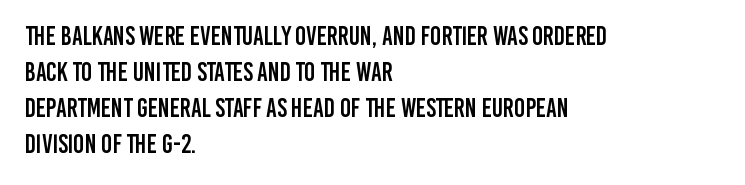
Q: Is the text italic (slanted)? A: No, it is upright.
Q: Is the text underlined? A: No.
Q: How is the paragraph aligned? A: Left-aligned.
Q: Is the spacing between letters normal or unusually wide? A: Normal.
Q: Is the spacing between lines tight, normal or loose? A: Normal.
